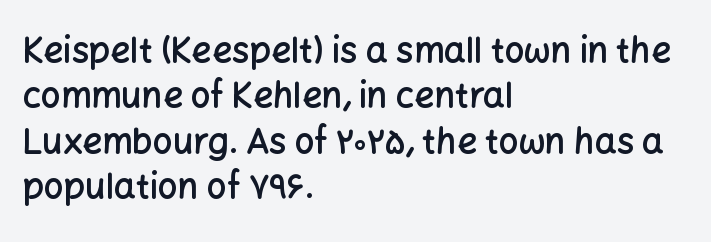
{"serif": "no", "italic": "no", "bold": "semi", "weight": "semibold", "width": "normal", "stroke_contrast": "low", "x_height": "medium", "monospaced": "no", "underline": "no", "align": "left", "line_spacing": "normal", "line_spacing_ratio": 1.3, "letter_spacing": "normal", "letter_spacing_em": 0.0, "glyph_px": 35}
